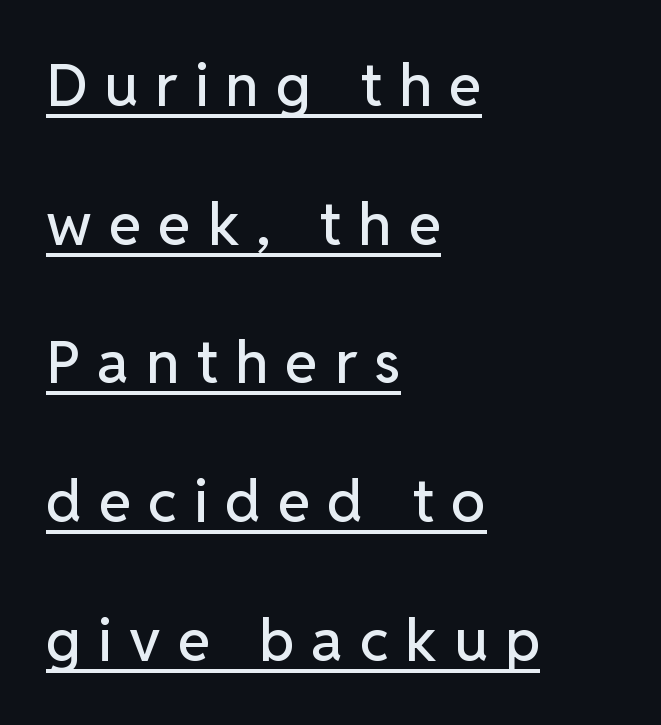
Q: Is the text italic (slanted)? A: No, it is upright.
Q: Is the typeface a serif or a sans-serif typeface? A: Sans-serif.
Q: Is the text underlined? A: Yes.
Q: How is the paragraph aligned? A: Left-aligned.
Q: Is the spacing between letters normal or unusually wide? A: Unusually wide.
Q: Is the spacing between lines tight, normal or loose? A: Loose.
Q: Width (condensed, normal, or wide)? A: Normal.
Q: Stroke contrast? A: Low.
Q: x-height? A: Medium.
Q: Monospaced? A: No.
